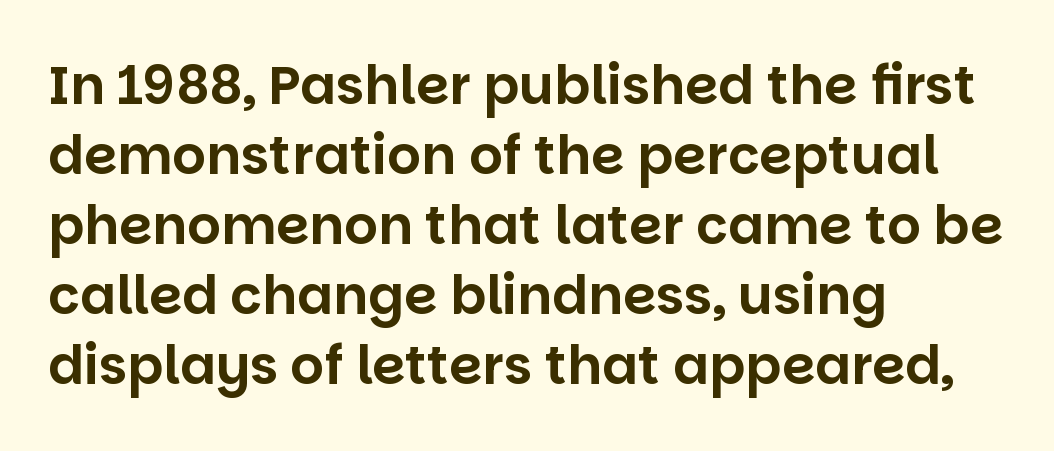
Q: Is the text italic (slanted)? A: No, it is upright.
Q: Is the typeface a serif or a sans-serif typeface? A: Sans-serif.
Q: Is the text underlined? A: No.
Q: How is the paragraph aligned? A: Left-aligned.
Q: Is the spacing between letters normal or unusually wide? A: Normal.
Q: Is the spacing between lines tight, normal or loose? A: Normal.
Q: Width (condensed, normal, or wide)? A: Normal.
Q: Stroke contrast? A: Low.
Q: x-height? A: Large.
Q: Monospaced? A: No.
